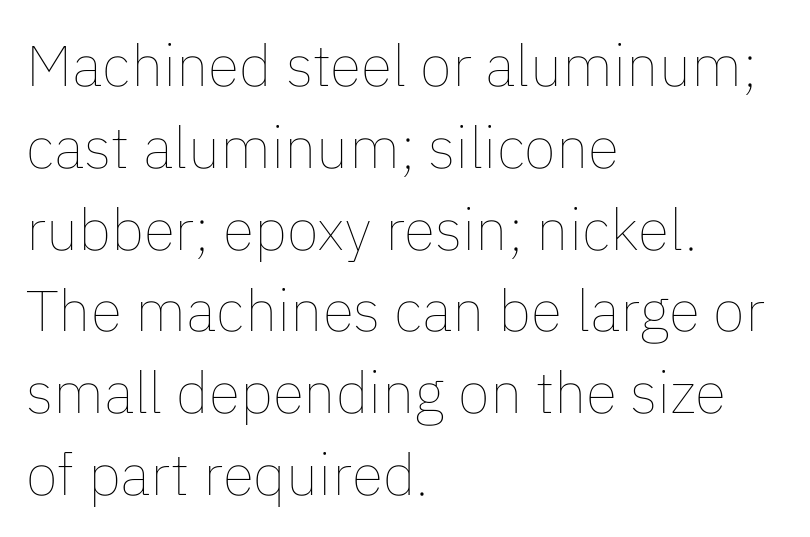
The image shows 58 px thin type, upright; set left-aligned, normal line spacing (1.41x), normal letter spacing, not underlined; low stroke contrast and a medium x-height.
